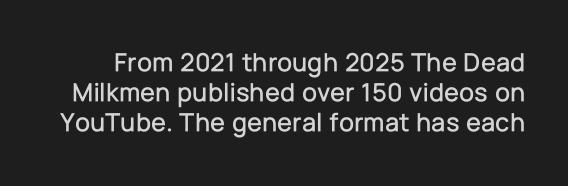
Q: Is the text italic (slanted)? A: No, it is upright.
Q: Is the text underlined? A: No.
Q: Is the spacing between letters normal or unusually wide? A: Normal.
Q: Is the spacing between lines tight, normal or loose? A: Tight.
